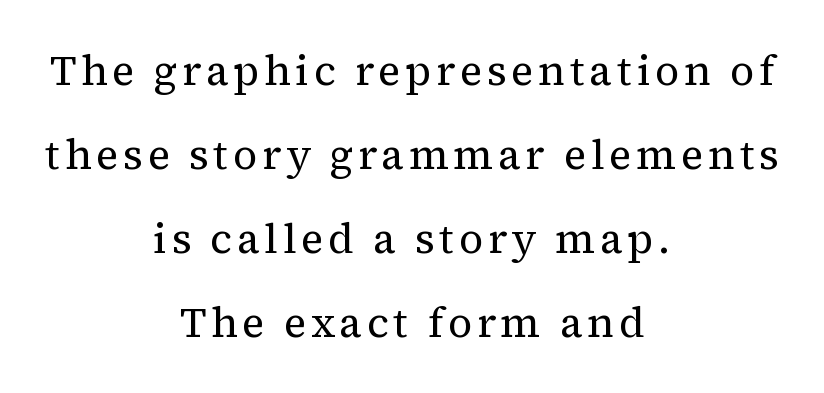
The image shows 42 px regular-weight serif type, upright; set centered, loose line spacing (2.0x), not underlined; medium stroke contrast and a medium x-height.
